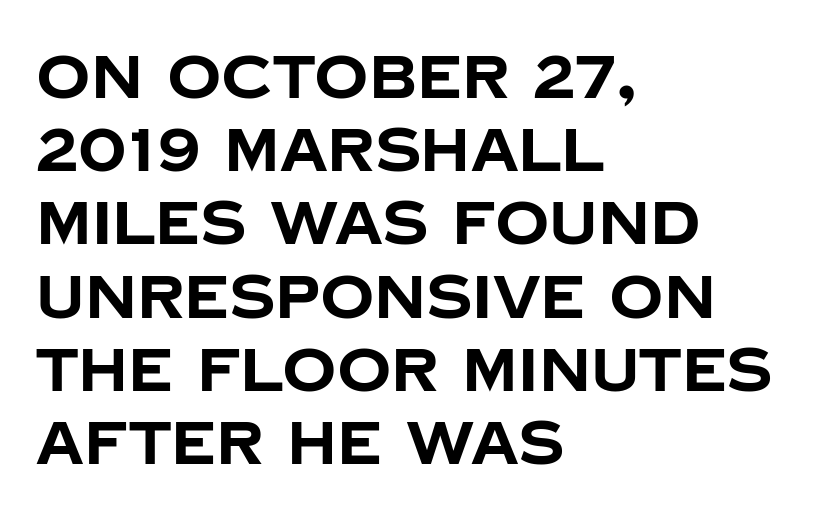
{"serif": "no", "italic": "no", "bold": "yes", "weight": "bold", "width": "normal", "stroke_contrast": "low", "x_height": "large", "monospaced": "no", "underline": "no", "align": "left", "line_spacing_ratio": 1.22, "letter_spacing": "normal", "letter_spacing_em": 0.0, "glyph_px": 60}
